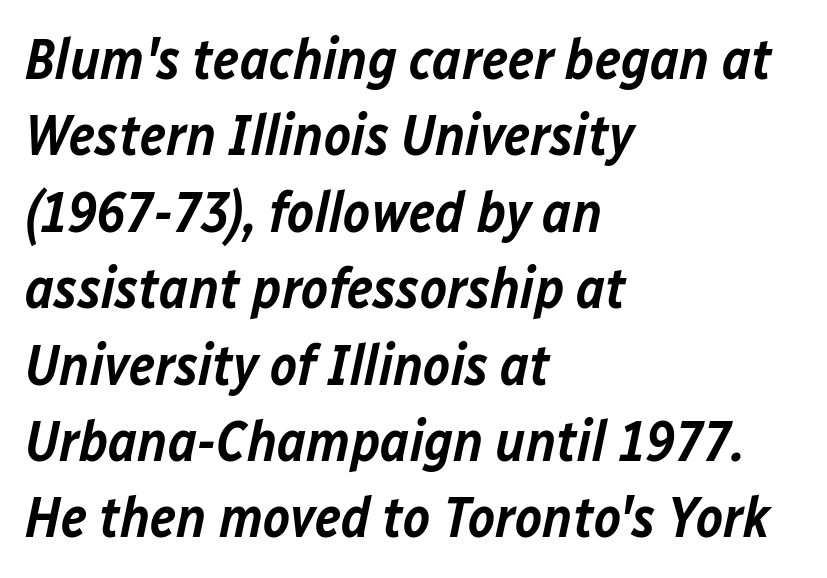
The image shows 57 px semibold type, italic (leaning right); set left-aligned, normal line spacing (1.34x), normal letter spacing, not underlined; low stroke contrast and a medium x-height.
